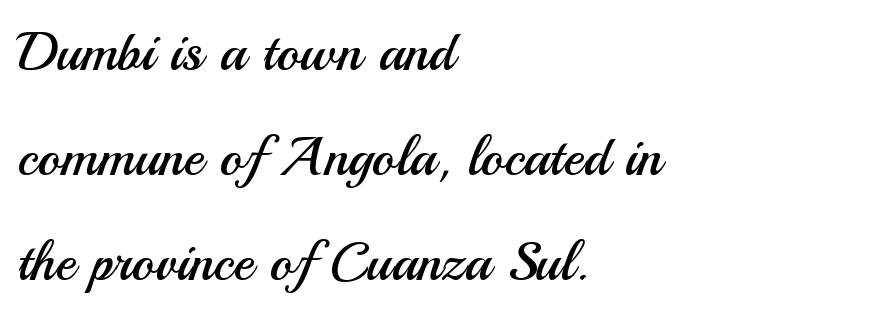
Serif or sans? Sans — the stroke terminals are bare. The letters sit at their default tracking, neither squeezed nor spread. Check the space under the baseline: it is left empty. A typesetter would call this proportional, since set widths differ per character.
